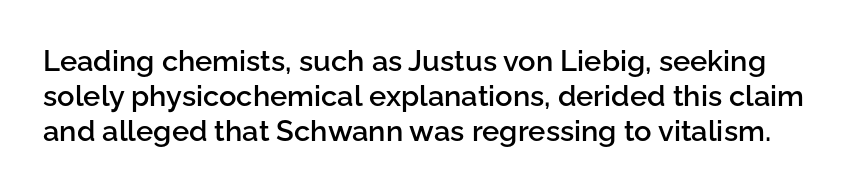
The image shows 29 px semibold sans-serif type, upright; set line spacing 1.2x, normal letter spacing, not underlined; low stroke contrast and a medium x-height.
